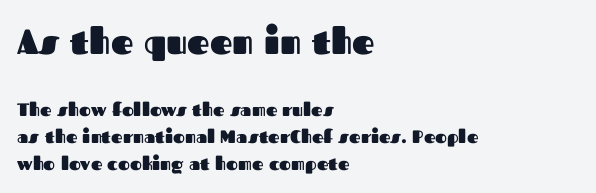
Q: Is the text bold? A: Yes.
Q: Is the text italic (slanted)? A: No, it is upright.
Q: Is the typeface a serif or a sans-serif typeface? A: Sans-serif.
Q: Is the text underlined? A: No.
Q: How is the paragraph aligned? A: Left-aligned.
Q: Is the spacing between letters normal or unusually wide? A: Normal.
Q: Is the spacing between lines tight, normal or loose? A: Normal.
Q: Which block of text is set in a larger size, the first (top) or the second (bottom)? A: The first (top) one.
Q: Width (condensed, normal, or wide)? A: Normal.
Q: Stroke contrast? A: Medium.
Q: x-height? A: Medium.
Q: Monospaced? A: No.
